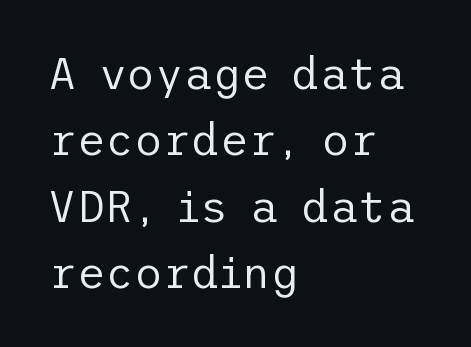
The image shows 44 px regular-weight sans-serif type, upright; set left-aligned, normal line spacing (1.51x), normal letter spacing, not underlined; low stroke contrast and a medium x-height.
